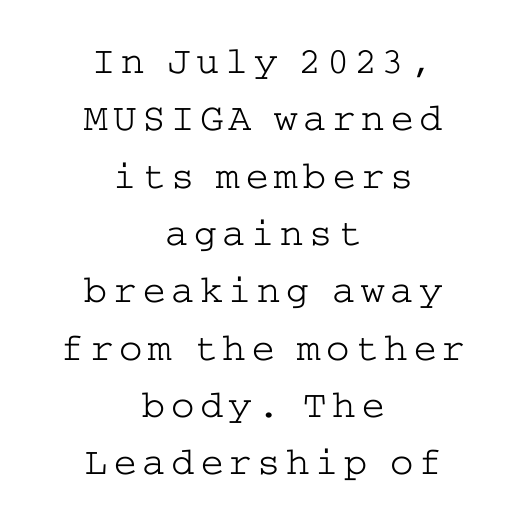
Q: Is the text bold? A: No.
Q: Is the text italic (slanted)? A: No, it is upright.
Q: Is the typeface a serif or a sans-serif typeface? A: Serif.
Q: Is the text underlined? A: No.
Q: How is the paragraph aligned? A: Centered.
Q: Is the spacing between lines tight, normal or loose? A: Normal.
Q: Width (condensed, normal, or wide)? A: Wide.
Q: Stroke contrast? A: Low.
Q: x-height? A: Medium.
